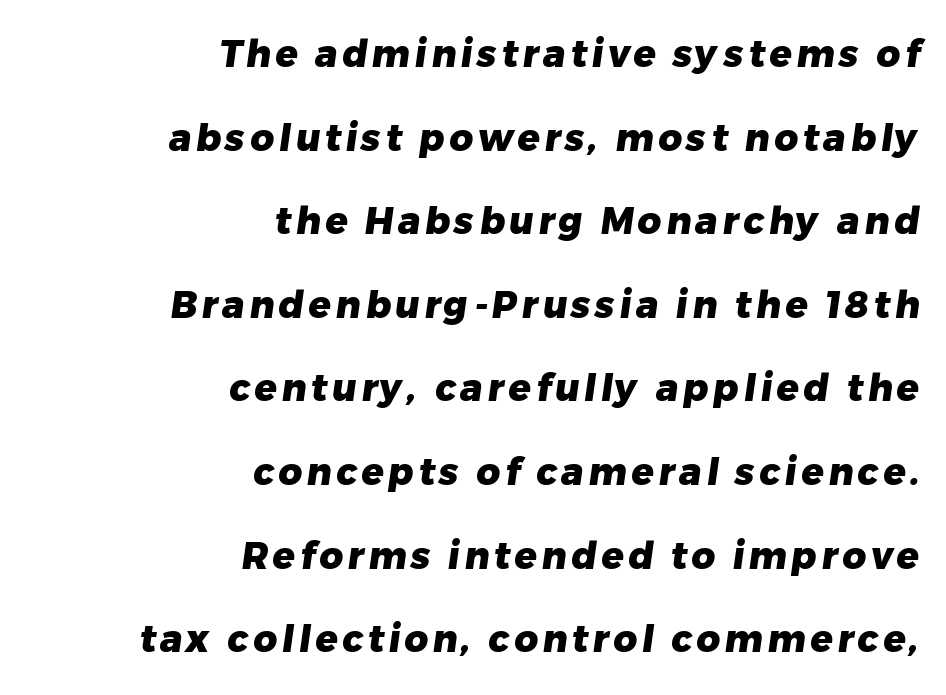
{"serif": "no", "bold": "yes", "weight": "heavy", "width": "normal", "stroke_contrast": "low", "x_height": "medium", "monospaced": "no", "underline": "no", "align": "right", "line_spacing": "loose", "line_spacing_ratio": 2.26, "glyph_px": 37}
